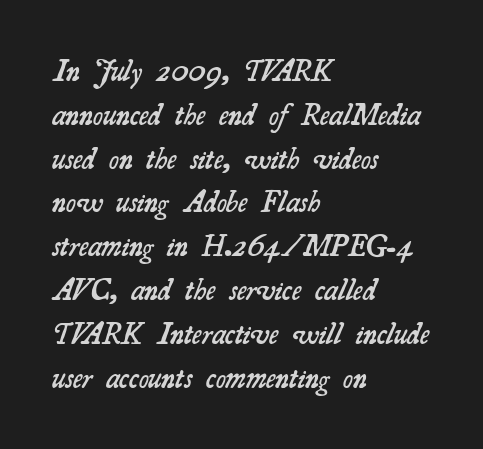
{"serif": "yes", "bold": "semi", "weight": "semibold", "width": "normal", "stroke_contrast": "medium", "x_height": "small", "monospaced": "no", "underline": "no", "align": "left", "line_spacing": "normal", "line_spacing_ratio": 1.46, "letter_spacing": "normal", "letter_spacing_em": 0.0, "glyph_px": 30}
